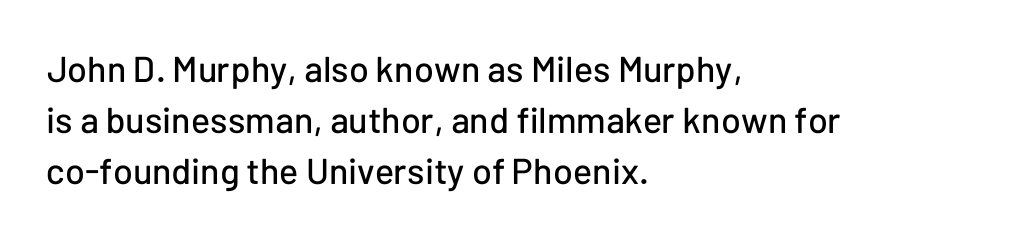
{"serif": "no", "italic": "no", "width": "normal", "stroke_contrast": "low", "x_height": "medium", "monospaced": "no", "underline": "no", "align": "left", "line_spacing": "normal", "line_spacing_ratio": 1.41, "letter_spacing": "normal", "letter_spacing_em": 0.0, "glyph_px": 36}
